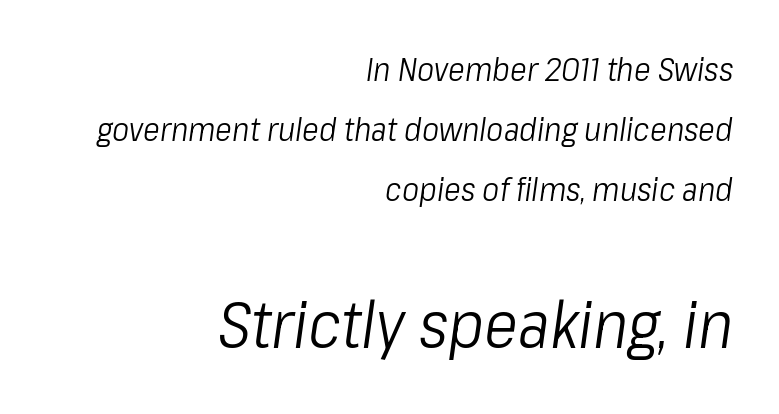
{"italic": "yes", "lean": "right", "slant_degrees": 8, "bold": "no", "weight": "light", "width": "condensed", "stroke_contrast": "low", "x_height": "medium", "monospaced": "no", "underline": "no", "align": "right", "line_spacing_ratio": 1.88, "letter_spacing": "normal", "letter_spacing_em": 0.0, "larger_block": "second", "size_ratio": 2.03, "glyph_px": 65}
